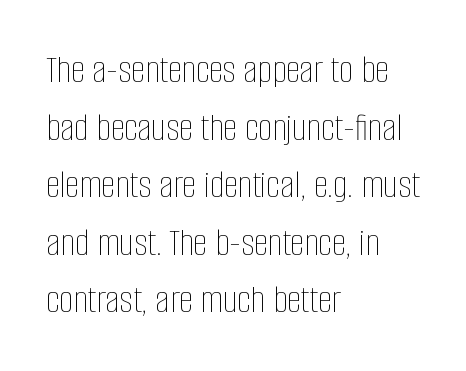
Q: Is the text bold? A: No.
Q: Is the text italic (slanted)? A: No, it is upright.
Q: Is the text underlined? A: No.
Q: How is the paragraph aligned? A: Left-aligned.
Q: Is the spacing between letters normal or unusually wide? A: Normal.
Q: Is the spacing between lines tight, normal or loose? A: Normal.
Q: Width (condensed, normal, or wide)? A: Condensed.
Q: Stroke contrast? A: Low.
Q: x-height? A: Large.
Q: Monospaced? A: No.
